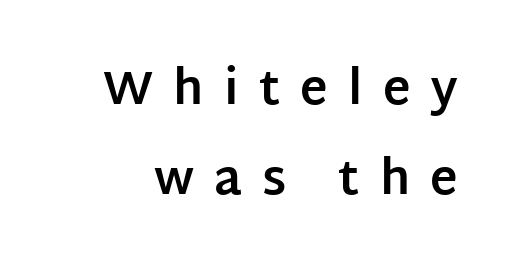
{"serif": "no", "italic": "no", "bold": "yes", "weight": "bold", "width": "normal", "stroke_contrast": "low", "x_height": "large", "monospaced": "no", "underline": "no", "line_spacing": "loose", "line_spacing_ratio": 1.92, "letter_spacing": "wide", "letter_spacing_em": 0.43, "glyph_px": 47}
